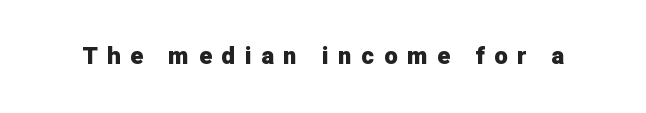
The image shows 24 px bold type, upright; set unusually wide letter spacing (+0.4 em), not underlined.
